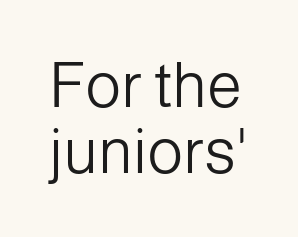
The letters sit at their default tracking, neither squeezed nor spread. The foot of each line stays bare and open. The passage shown is typeset with a sans-serif family. The letters advance in unequal steps, a hallmark of proportional type.
